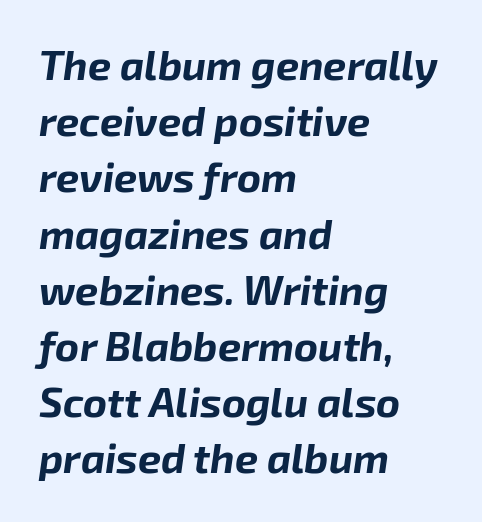
The image shows 41 px bold type, italic (leaning right); set left-aligned, normal line spacing (1.37x), normal letter spacing, not underlined; low stroke contrast and a medium x-height.
